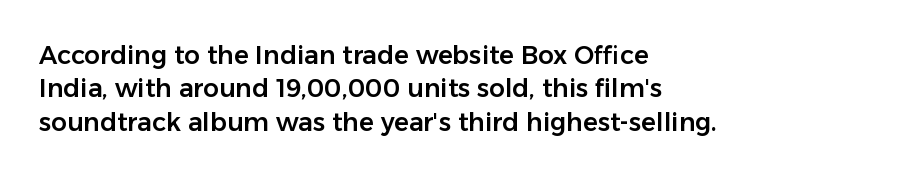
The image shows 25 px text type, upright; set left-aligned, normal line spacing (1.34x), normal letter spacing, not underlined.
